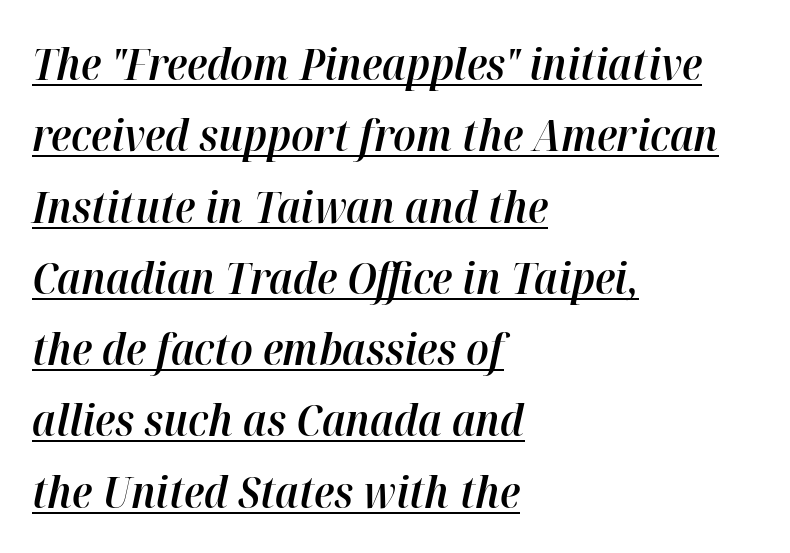
Q: Is the text bold? A: Semi-bold.
Q: Is the text italic (slanted)? A: Yes, it leans right by about 12 degrees.
Q: Is the text underlined? A: Yes.
Q: How is the paragraph aligned? A: Left-aligned.
Q: Is the spacing between letters normal or unusually wide? A: Normal.
Q: Is the spacing between lines tight, normal or loose? A: Normal.
Q: Width (condensed, normal, or wide)? A: Normal.
Q: Stroke contrast? A: High.
Q: x-height? A: Medium.
Q: Monospaced? A: No.
